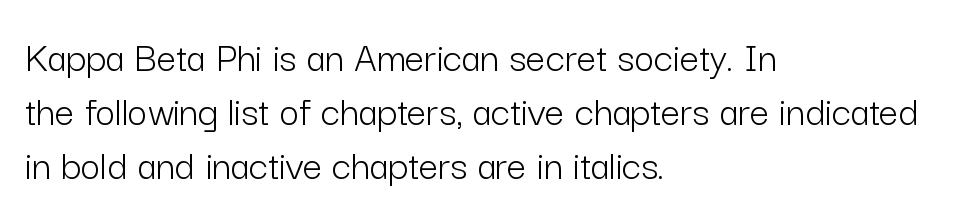
The specimen omits any rule beneath the text block's lines. The cut favours lightness, reaching ordinary text weight at its darkest. The lines sit at an ordinary, default distance from one another. It's the straight-up-and-down kind of type.
